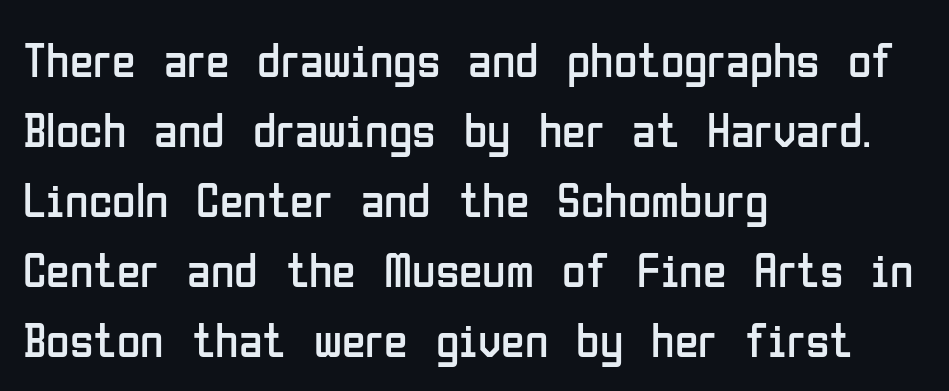
The image shows 48 px regular-weight, condensed sans-serif type, upright; set left-aligned, normal line spacing (1.46x), normal letter spacing, not underlined; low stroke contrast and a medium x-height.
